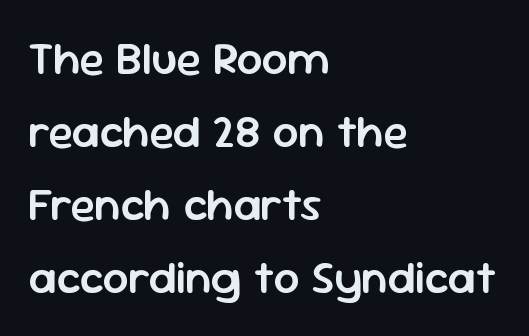
{"serif": "no", "italic": "no", "bold": "semi", "weight": "semibold", "width": "normal", "stroke_contrast": "low", "x_height": "medium", "monospaced": "no", "underline": "no", "align": "left", "line_spacing": "normal", "line_spacing_ratio": 1.59, "letter_spacing": "normal", "letter_spacing_em": 0.0, "glyph_px": 46}
